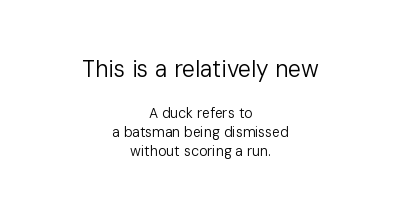
Q: Is the text bold? A: No.
Q: Is the text italic (slanted)? A: No, it is upright.
Q: Is the text underlined? A: No.
Q: How is the paragraph aligned? A: Centered.
Q: Is the spacing between letters normal or unusually wide? A: Normal.
Q: Is the spacing between lines tight, normal or loose? A: Normal.
Q: Which block of text is set in a larger size, the first (top) or the second (bottom)? A: The first (top) one.
